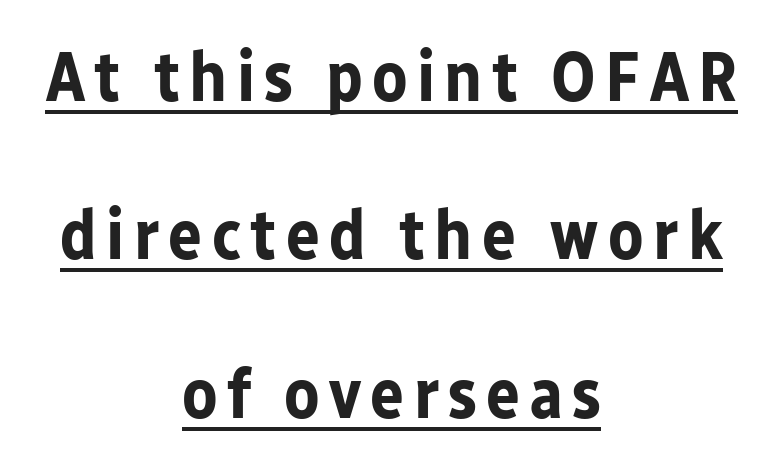
The image shows 71 px bold sans-serif type, upright; set centered, loose line spacing (2.23x), underlined; low stroke contrast and a medium x-height.
